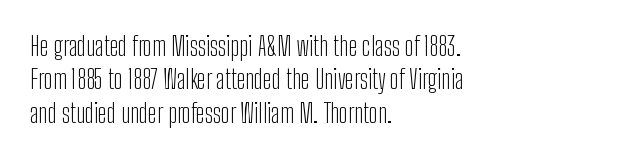
Compared with typical paragraphs, the rows here are spaced about the same. The letters stand straight up with perfectly vertical stems. Short and long lines alike share a common starting point at left. Is the stroke heavy? The answer is a plain regular-or-lighter. In terms of letterspacing, this is plain default setting. Just letters on the line, the space beneath them empty.
